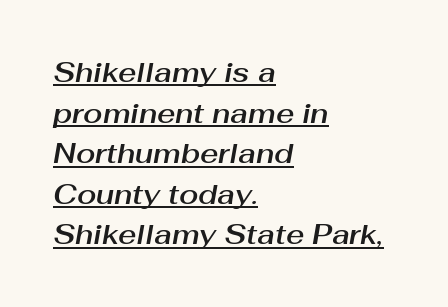
{"italic": "yes", "lean": "right", "slant_degrees": 10, "width": "normal", "stroke_contrast": "medium", "x_height": "medium", "monospaced": "no", "underline": "yes", "align": "left", "line_spacing": "normal", "line_spacing_ratio": 1.45, "letter_spacing": "normal", "letter_spacing_em": 0.0, "glyph_px": 28}
